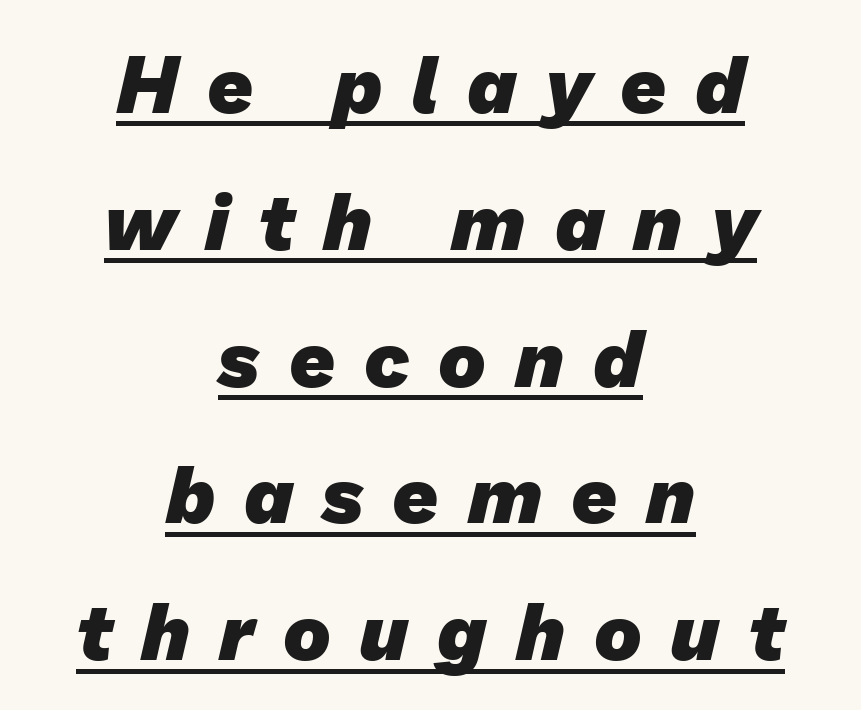
Has an underline been added? It has. Note the varied advance widths — an 'i' is clearly narrower than an 'm'. The tracking jumps out immediately: characters are airy and widely separated. This rendering uses center alignment, leaving both contours irregular but symmetric. Every letter is thick-stroked: bold, no question.
